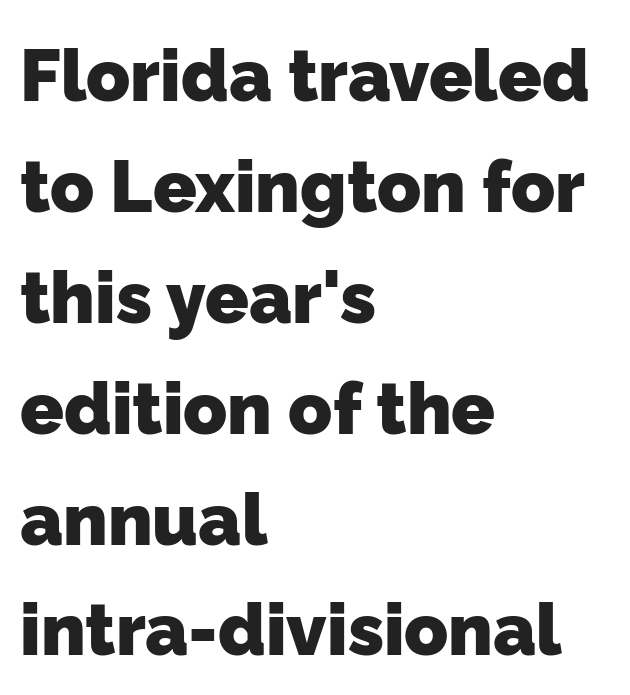
The image shows 72 px heavy sans-serif type; set left-aligned, normal line spacing (1.54x), normal letter spacing, not underlined; low stroke contrast and a medium x-height.
